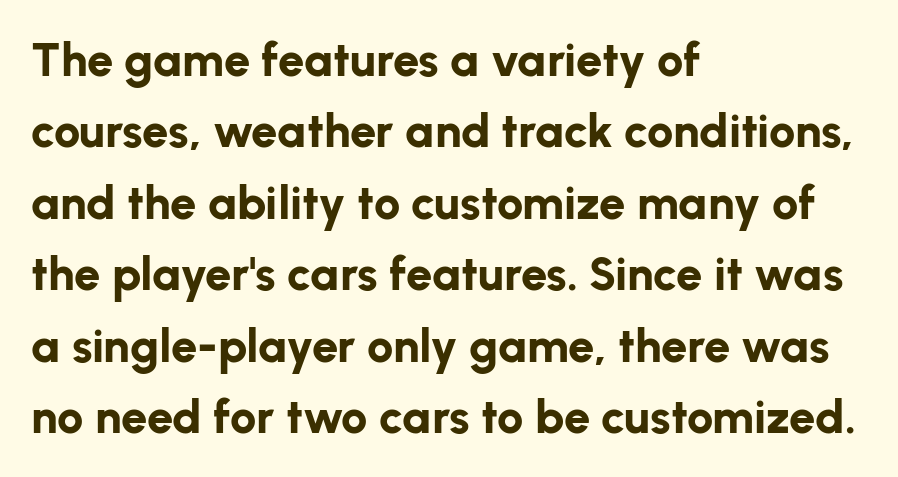
Proportional: the letters do not fall into vertical columns. I'd call this a sans setting — the letters go barefoot. Quick note: underline off. Notice how thick the strokes are: this is what a full bold looks like. Summary of vertical rhythm: regular, with standard interline spacing.
